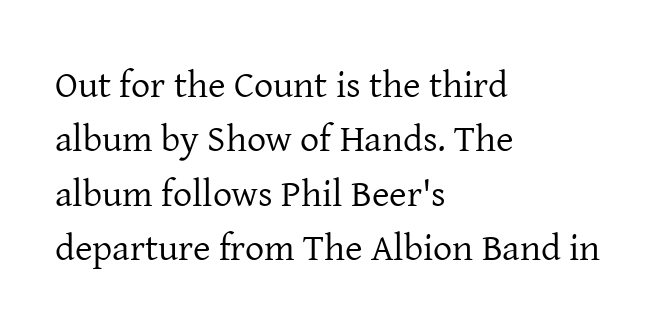
The image shows 38 px regular-weight serif type, upright; set left-aligned, normal line spacing (1.43x), normal letter spacing, not underlined; low stroke contrast and a medium x-height.
